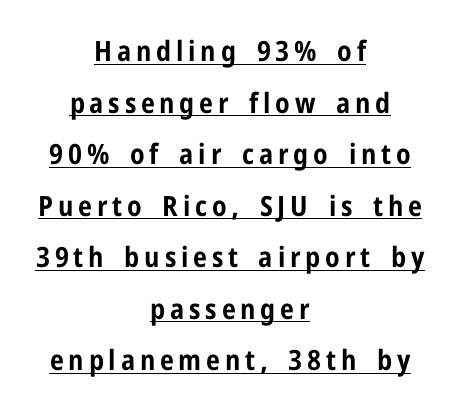
The image shows 28 px bold, condensed sans-serif type, upright; set centered, line spacing 1.84x, underlined; low stroke contrast and a medium x-height.
